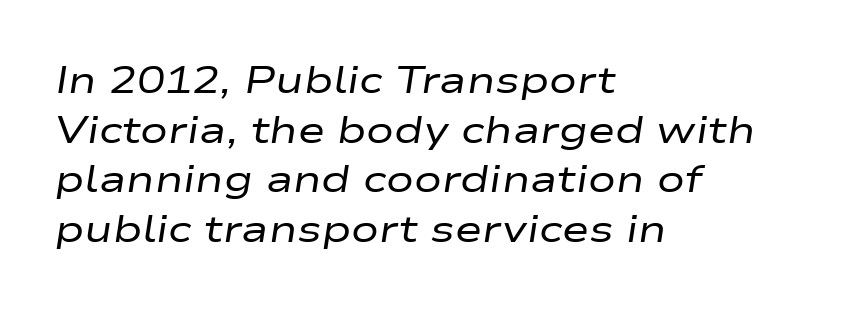
{"italic": "yes", "lean": "right", "slant_degrees": 9, "bold": "no", "weight": "regular", "width": "wide", "stroke_contrast": "low", "x_height": "medium", "monospaced": "no", "underline": "no", "align": "left", "line_spacing": "normal", "line_spacing_ratio": 1.34, "letter_spacing": "normal", "letter_spacing_em": 0.0, "glyph_px": 37}
